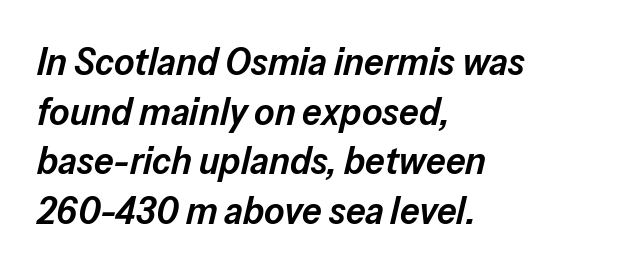
The image shows 39 px semibold type, italic (leaning right); set left-aligned, normal line spacing (1.27x), normal letter spacing, not underlined; low stroke contrast and a medium x-height.
